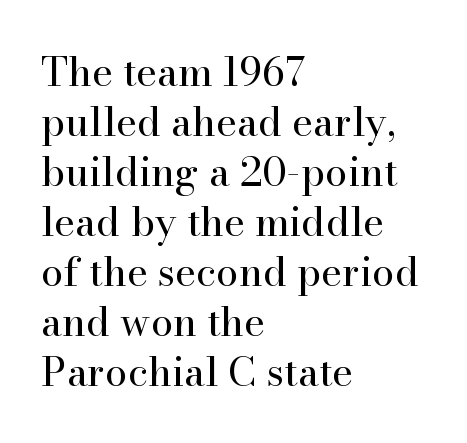
{"serif": "yes", "italic": "no", "bold": "no", "weight": "regular", "width": "normal", "stroke_contrast": "high", "x_height": "small", "monospaced": "no", "underline": "no", "align": "left", "line_spacing": "normal", "line_spacing_ratio": 1.25, "letter_spacing": "normal", "letter_spacing_em": 0.0, "glyph_px": 40}
